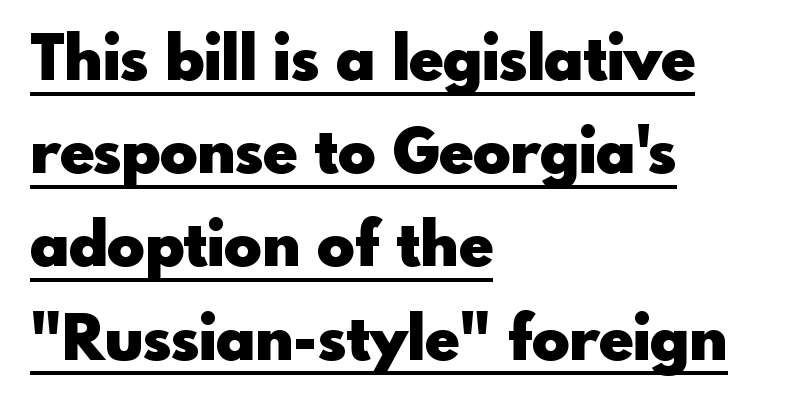
{"serif": "no", "italic": "no", "bold": "yes", "weight": "heavy", "width": "normal", "x_height": "small", "monospaced": "no", "underline": "yes", "align": "left", "line_spacing": "normal", "line_spacing_ratio": 1.48, "letter_spacing": "normal", "letter_spacing_em": 0.0, "glyph_px": 63}
